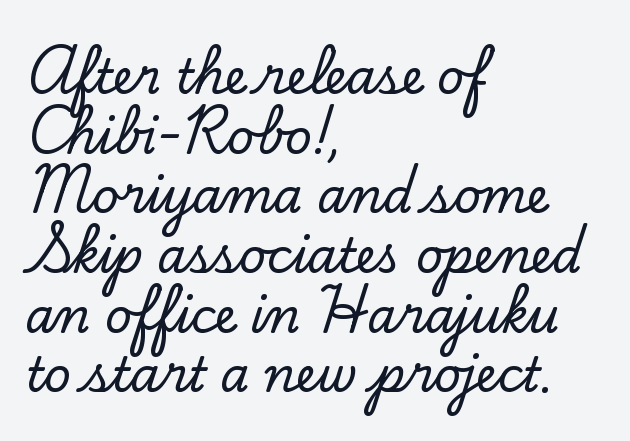
The image shows 47 px serif type; set left-aligned, normal line spacing (1.27x), normal letter spacing, not underlined; low stroke contrast and a small x-height.
